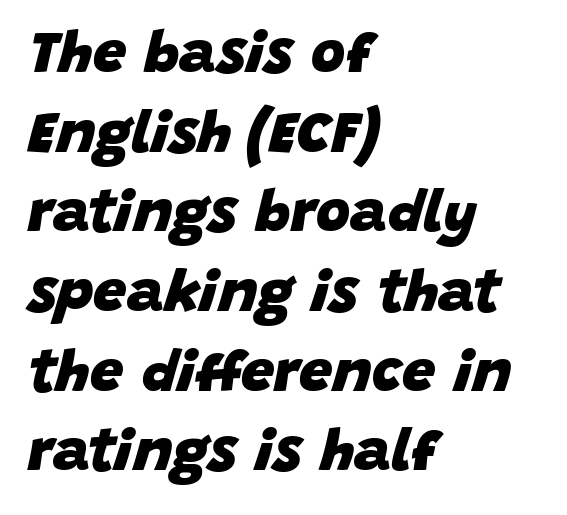
Q: Is the text bold? A: Yes.
Q: Is the text italic (slanted)? A: Yes, it leans right by about 15 degrees.
Q: Is the text underlined? A: No.
Q: How is the paragraph aligned? A: Left-aligned.
Q: Is the spacing between letters normal or unusually wide? A: Normal.
Q: Is the spacing between lines tight, normal or loose? A: Normal.
Q: Width (condensed, normal, or wide)? A: Normal.
Q: Stroke contrast? A: Low.
Q: x-height? A: Large.
Q: Monospaced? A: No.
